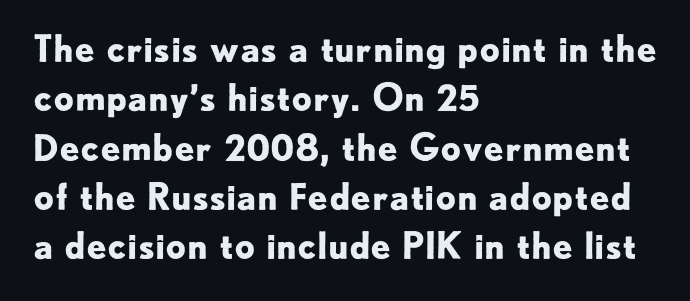
Q: Is the text bold? A: Yes.
Q: Is the text italic (slanted)? A: No, it is upright.
Q: Is the typeface a serif or a sans-serif typeface? A: Sans-serif.
Q: Is the text underlined? A: No.
Q: How is the paragraph aligned? A: Left-aligned.
Q: Is the spacing between letters normal or unusually wide? A: Normal.
Q: Is the spacing between lines tight, normal or loose? A: Normal.
Q: Width (condensed, normal, or wide)? A: Normal.
Q: Stroke contrast? A: Low.
Q: x-height? A: Small.
Q: Monospaced? A: No.
